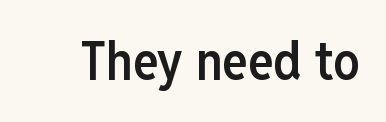
The image shows 53 px semibold, condensed sans-serif type, upright; set normal letter spacing, not underlined; low stroke contrast and a medium x-height.
